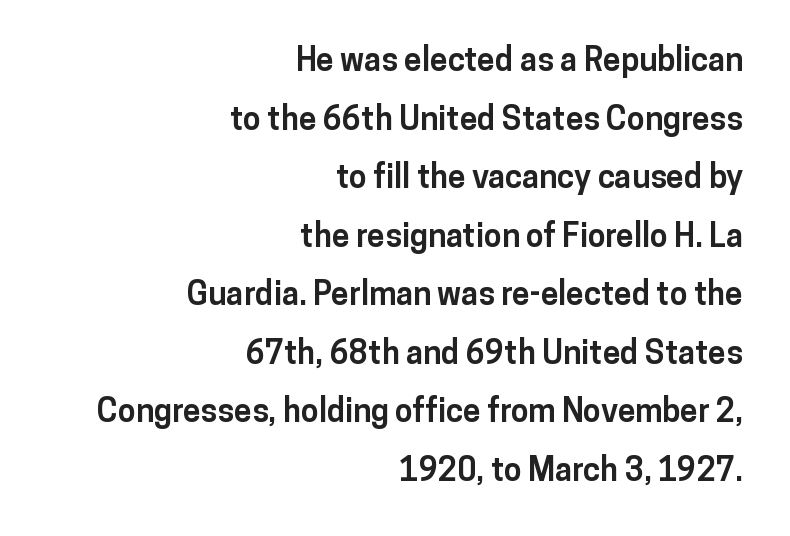
Q: Is the text bold? A: Yes.
Q: Is the text italic (slanted)? A: No, it is upright.
Q: Is the typeface a serif or a sans-serif typeface? A: Sans-serif.
Q: Is the text underlined? A: No.
Q: How is the paragraph aligned? A: Right-aligned.
Q: Is the spacing between letters normal or unusually wide? A: Normal.
Q: Width (condensed, normal, or wide)? A: Normal.
Q: Stroke contrast? A: Low.
Q: x-height? A: Medium.
Q: Monospaced? A: No.
